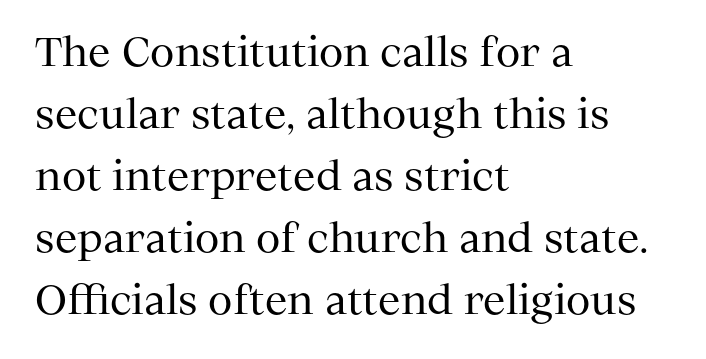
Q: Is the text bold? A: No.
Q: Is the text italic (slanted)? A: No, it is upright.
Q: Is the typeface a serif or a sans-serif typeface? A: Serif.
Q: Is the text underlined? A: No.
Q: How is the paragraph aligned? A: Left-aligned.
Q: Is the spacing between letters normal or unusually wide? A: Normal.
Q: Is the spacing between lines tight, normal or loose? A: Normal.
Q: Width (condensed, normal, or wide)? A: Normal.
Q: Stroke contrast? A: Medium.
Q: x-height? A: Medium.
Q: Monospaced? A: No.
